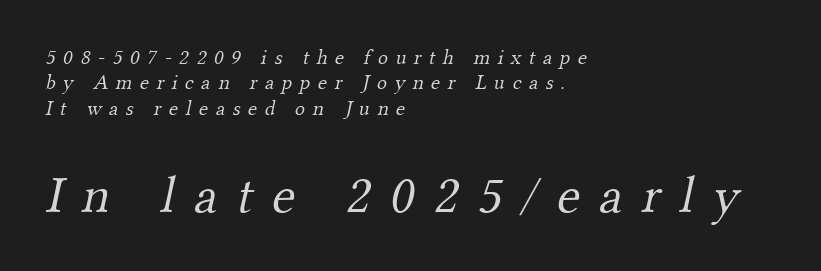
The image shows 53 px light serif type; set left-aligned, line spacing 1.21x, unusually wide letter spacing (+0.36 em), not underlined; the second (bottom) block is 2.52x larger; medium stroke contrast and a small x-height.
